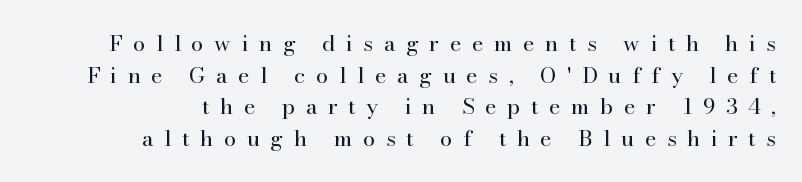
{"italic": "no", "bold": "no", "underline": "no", "align": "right", "line_spacing": "normal", "line_spacing_ratio": 1.44, "letter_spacing": "wide", "letter_spacing_em": 0.48, "glyph_px": 22}
